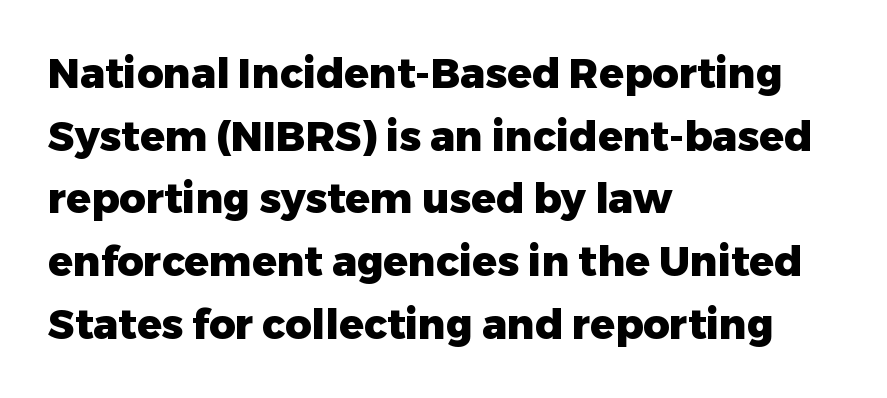
These words are printed bold, with thick strokes throughout. You could not count columns in this text — the font is proportionally spaced. This is sans-serif lettering, the kind often seen on screens and signage. The passage is arranged the way most books set body copy — flush left. Lines of text with bare space underneath. Look at the tracking — it's just the regular setting, nothing added.
